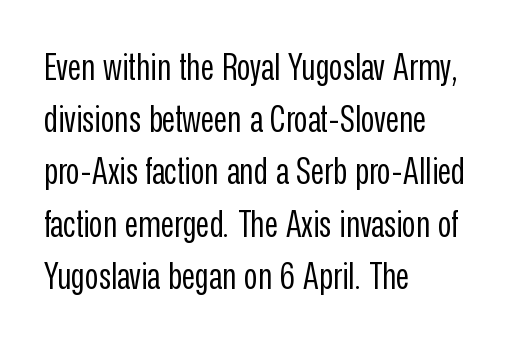
The image shows 37 px regular-weight, condensed sans-serif type, upright; set left-aligned, normal line spacing (1.41x), normal letter spacing, not underlined; low stroke contrast and a medium x-height.
